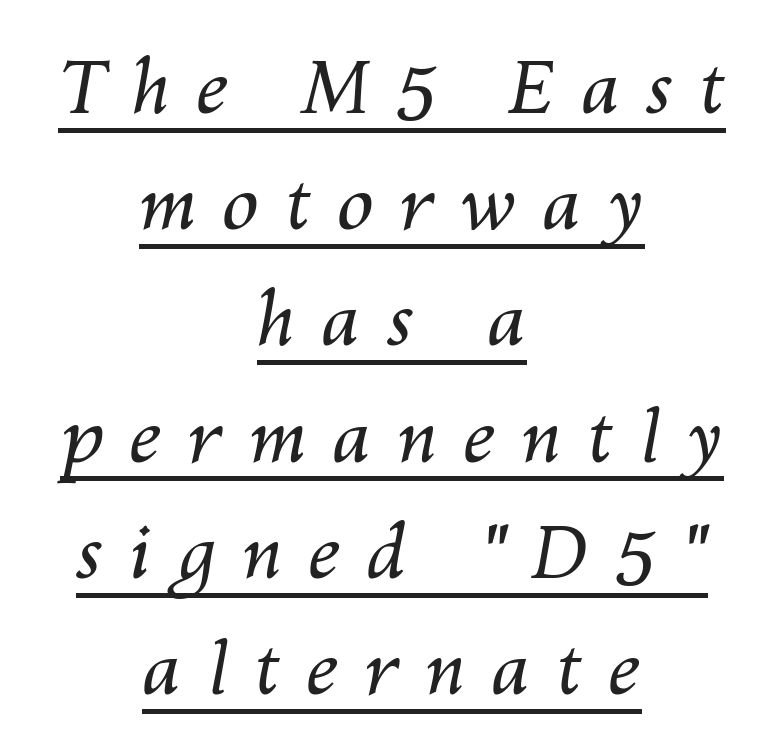
{"italic": "yes", "lean": "right", "slant_degrees": 10, "bold": "no", "weight": "regular", "width": "normal", "stroke_contrast": "medium", "x_height": "medium", "monospaced": "no", "underline": "yes", "align": "center", "line_spacing": "normal", "line_spacing_ratio": 1.57, "letter_spacing": "wide", "letter_spacing_em": 0.35, "glyph_px": 74}
